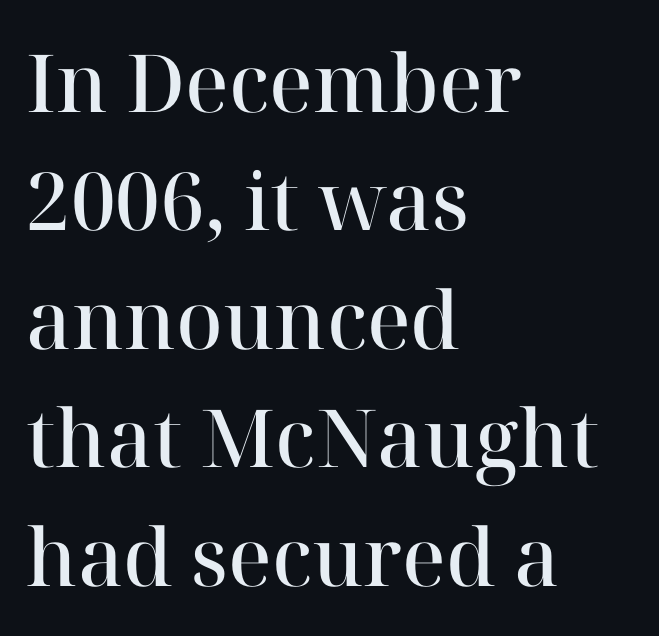
The image shows 80 px semibold serif type, upright; set left-aligned, normal line spacing (1.48x), normal letter spacing, not underlined; high stroke contrast and a medium x-height.
